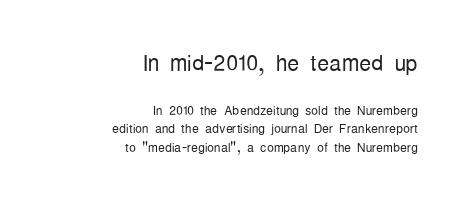
Q: Is the text bold? A: No.
Q: Is the text italic (slanted)? A: No, it is upright.
Q: Is the typeface a serif or a sans-serif typeface? A: Sans-serif.
Q: Is the text underlined? A: No.
Q: How is the paragraph aligned? A: Right-aligned.
Q: Is the spacing between letters normal or unusually wide? A: Normal.
Q: Is the spacing between lines tight, normal or loose? A: Tight.
Q: Which block of text is set in a larger size, the first (top) or the second (bottom)? A: The first (top) one.
Q: Width (condensed, normal, or wide)? A: Condensed.
Q: Stroke contrast? A: Low.
Q: x-height? A: Medium.
Q: Monospaced? A: No.
